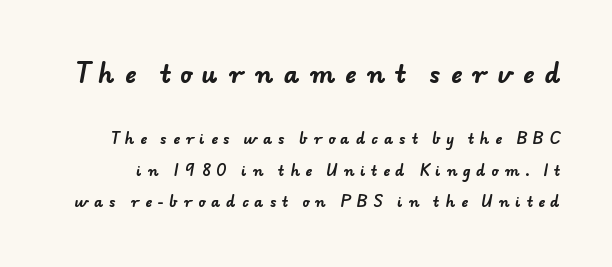
The image shows 24 px bold type; set loose line spacing (2.25x), unusually wide letter spacing (+0.42 em), not underlined; the first (top) block is 1.71x larger.
